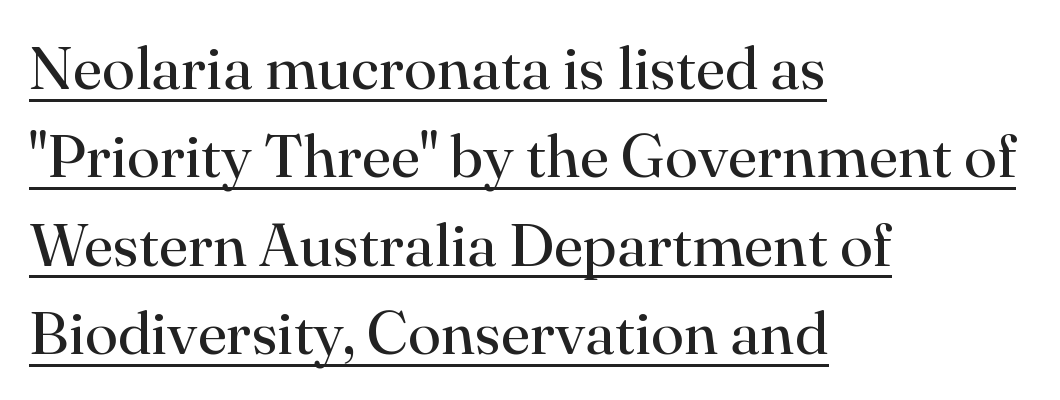
Rendered with straight, roman letterforms. Regular leading. The passage is arranged the way most books set body copy — flush left. Proportional: the letters do not fall into vertical columns. There is no visible air inserted between adjacent glyphs.
